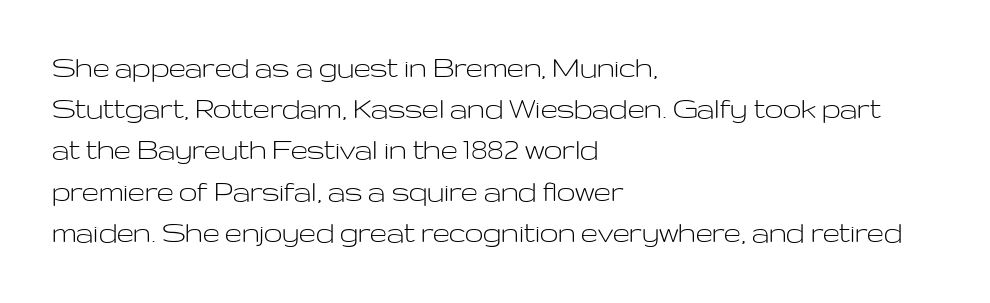
{"serif": "no", "italic": "no", "bold": "no", "weight": "light", "width": "wide", "stroke_contrast": "low", "x_height": "medium", "monospaced": "no", "underline": "no", "align": "left", "line_spacing": "normal", "line_spacing_ratio": 1.25, "letter_spacing": "normal", "letter_spacing_em": 0.0, "glyph_px": 33}
